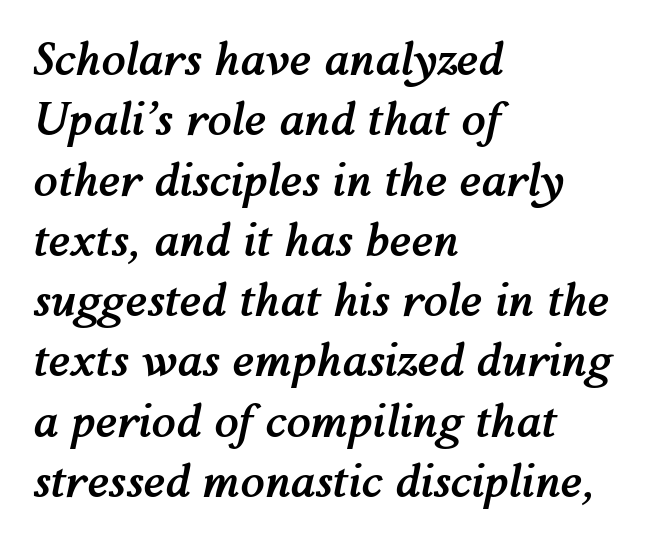
The image shows 44 px semibold type, italic (leaning right); set left-aligned, normal line spacing (1.37x), normal letter spacing, not underlined; medium stroke contrast and a medium x-height.
